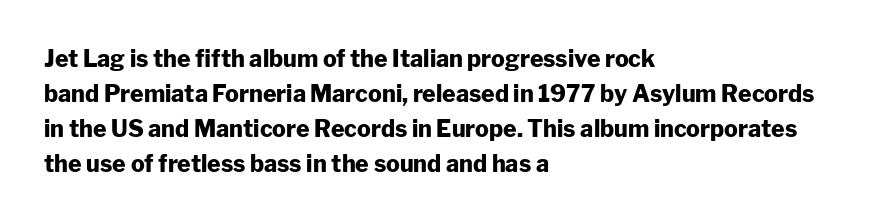
A normal amount of white space separates one row of letters from the next. The lines in this sample share a left origin and differ only in where they stop. Characters follow at the spacing the type designer built in. In terms of weight, the rendering is a true, heavy bold.
